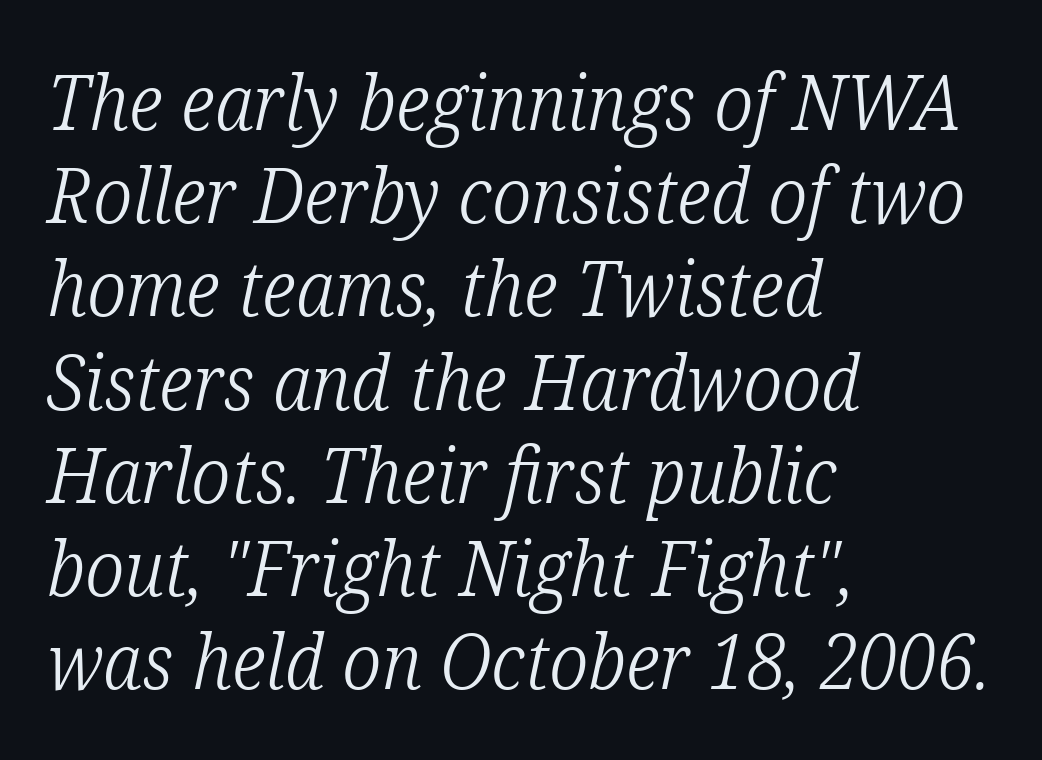
Vertical stems look standard width or narrower in stroke. Little horizontal feet cap the strokes, marking this as serif type. The passage shown is not underscored anywhere. These lines were composed using italics. Each line starts at the same left margin while the right side varies. This sample has the flowing, uneven cadence of proportional lettering.
